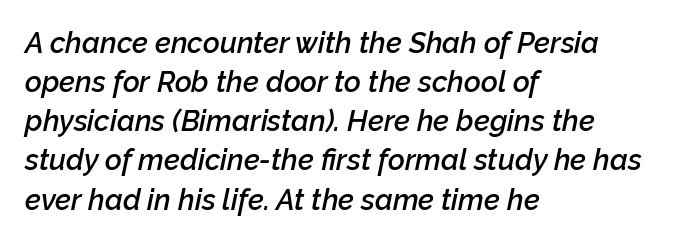
{"italic": "yes", "lean": "right", "slant_degrees": 12, "bold": "semi", "weight": "semibold", "width": "normal", "stroke_contrast": "low", "x_height": "medium", "monospaced": "no", "underline": "no", "align": "left", "line_spacing": "normal", "line_spacing_ratio": 1.35, "letter_spacing": "normal", "letter_spacing_em": 0.0, "glyph_px": 29}
